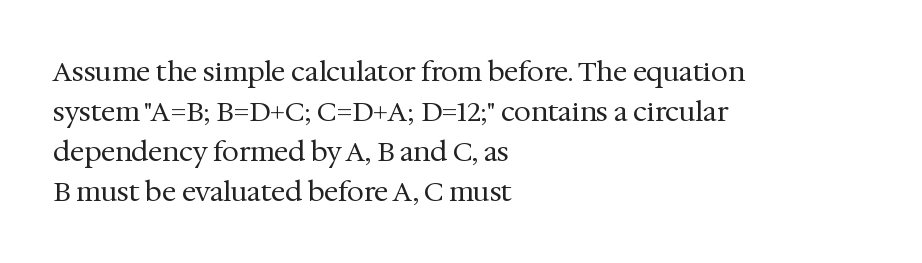
The image shows 27 px text type, upright; set left-aligned, normal line spacing (1.48x), normal letter spacing, not underlined.
